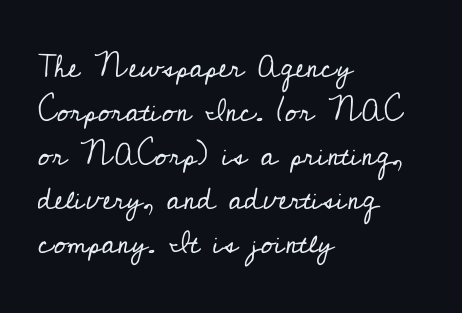
{"serif": "yes", "bold": "no", "weight": "regular", "width": "normal", "stroke_contrast": "low", "x_height": "small", "monospaced": "no", "underline": "no", "align": "left", "line_spacing": "normal", "line_spacing_ratio": 1.42, "letter_spacing": "normal", "letter_spacing_em": 0.0, "glyph_px": 31}
